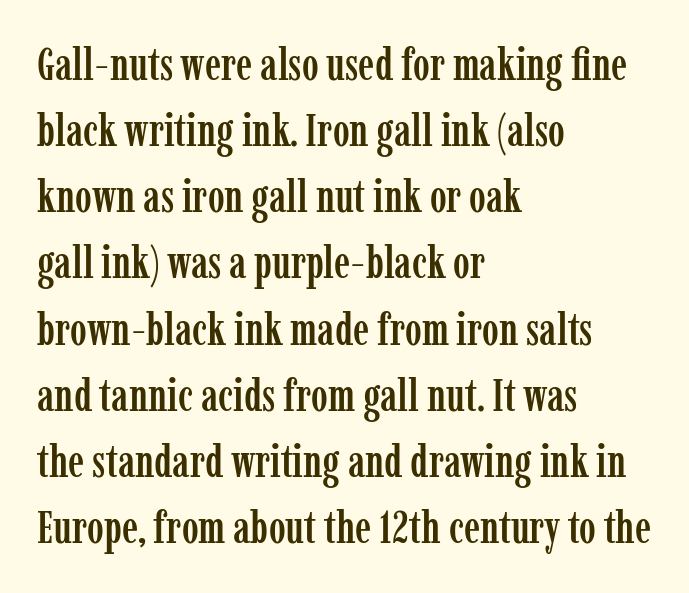
The image shows 45 px condensed serif type, upright; set left-aligned, normal line spacing (1.47x), normal letter spacing, not underlined; low stroke contrast and a medium x-height.
